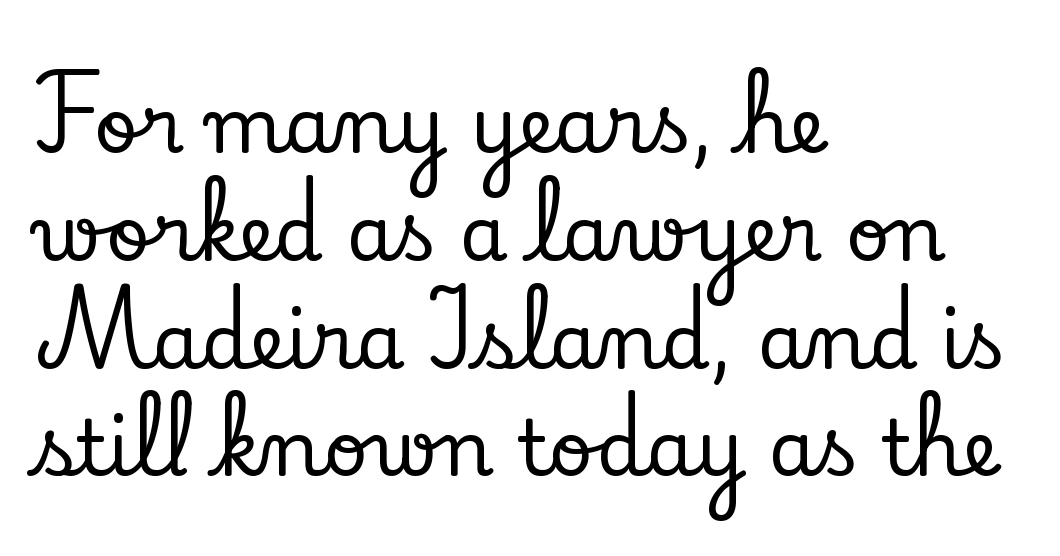
{"serif": "yes", "italic": "no", "width": "normal", "stroke_contrast": "low", "x_height": "small", "monospaced": "no", "underline": "no", "align": "left", "line_spacing": "normal", "line_spacing_ratio": 1.4, "letter_spacing": "normal", "letter_spacing_em": 0.0, "glyph_px": 77}
